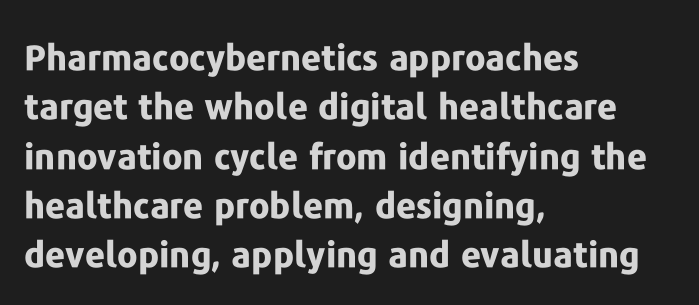
Q: Is the text bold? A: Yes.
Q: Is the text italic (slanted)? A: No, it is upright.
Q: Is the typeface a serif or a sans-serif typeface? A: Sans-serif.
Q: Is the text underlined? A: No.
Q: How is the paragraph aligned? A: Left-aligned.
Q: Is the spacing between letters normal or unusually wide? A: Normal.
Q: Is the spacing between lines tight, normal or loose? A: Normal.
Q: Width (condensed, normal, or wide)? A: Normal.
Q: Stroke contrast? A: Low.
Q: x-height? A: Medium.
Q: Monospaced? A: No.
